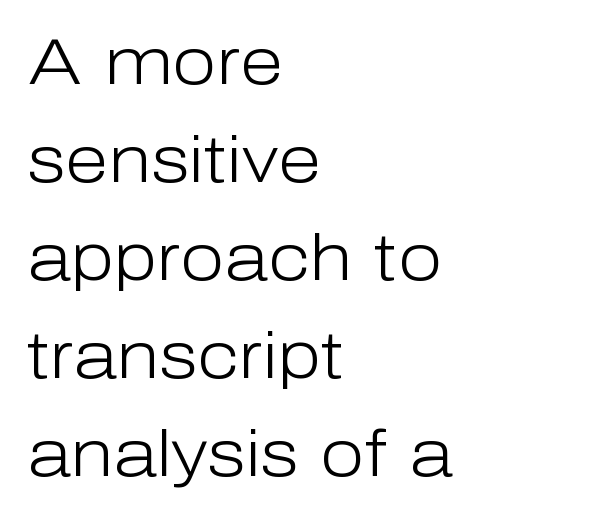
Think of a printed novel: that variable character pitch is what you see here. A student would call this left alignment; a typographer would say flush left, rag right. This reads as an unemphasized weight, regular at the heaviest. The lines sit at an ordinary, default distance from one another. Just letters on the line, the space beneath them empty.
